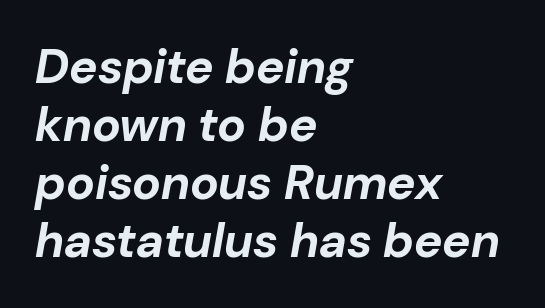
{"italic": "yes", "lean": "right", "slant_degrees": 10, "bold": "yes", "weight": "bold", "width": "normal", "stroke_contrast": "low", "x_height": "medium", "monospaced": "no", "underline": "no", "align": "left", "line_spacing_ratio": 1.21, "letter_spacing": "normal", "letter_spacing_em": 0.0, "glyph_px": 48}
